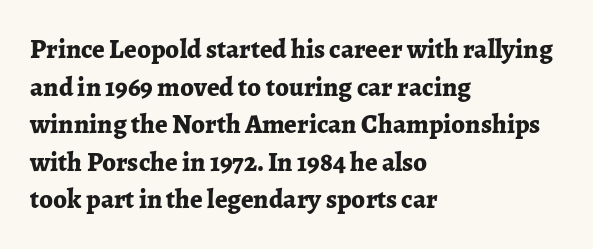
The image shows 27 px bold type, upright; set left-aligned, normal line spacing (1.39x), normal letter spacing, not underlined.
